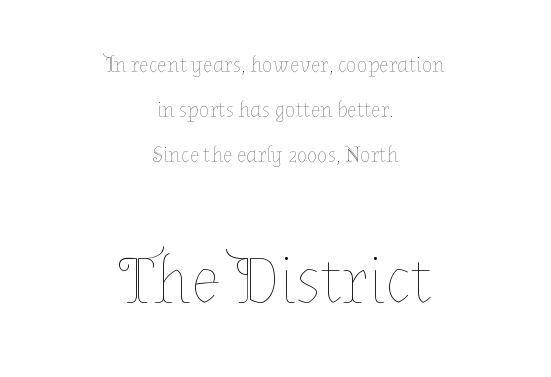
The image shows 66 px thin type, upright; set centered, loose line spacing (2.05x), normal letter spacing, not underlined; the second (bottom) block is 3.0x larger; low stroke contrast and a medium x-height.
